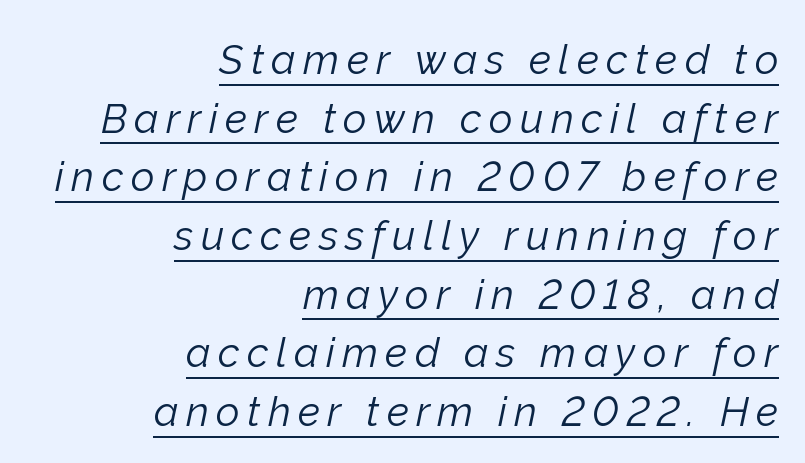
{"italic": "yes", "lean": "right", "slant_degrees": 12, "bold": "no", "weight": "light", "width": "normal", "stroke_contrast": "low", "x_height": "medium", "monospaced": "no", "underline": "yes", "align": "right", "line_spacing": "normal", "line_spacing_ratio": 1.43, "glyph_px": 41}
